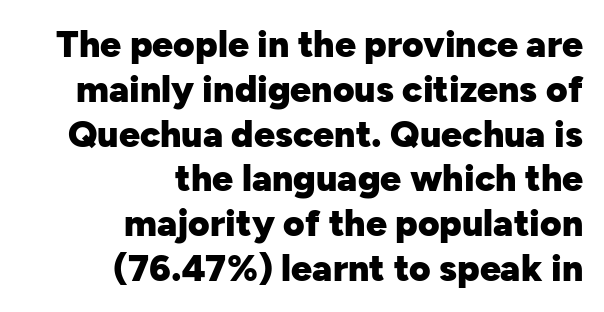
{"serif": "no", "italic": "no", "bold": "yes", "weight": "heavy", "width": "normal", "stroke_contrast": "low", "x_height": "medium", "monospaced": "no", "underline": "no", "align": "right", "line_spacing_ratio": 1.21, "letter_spacing": "normal", "letter_spacing_em": 0.0, "glyph_px": 37}
